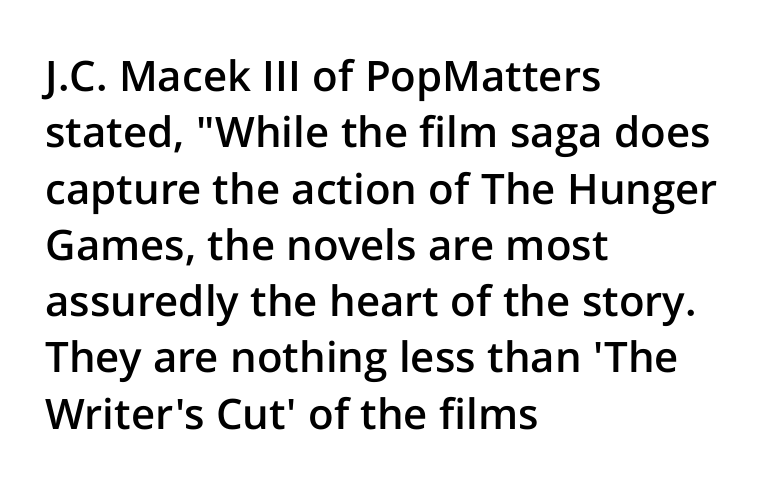
Q: Is the text bold? A: Semi-bold.
Q: Is the text italic (slanted)? A: No, it is upright.
Q: Is the typeface a serif or a sans-serif typeface? A: Sans-serif.
Q: Is the text underlined? A: No.
Q: How is the paragraph aligned? A: Left-aligned.
Q: Is the spacing between letters normal or unusually wide? A: Normal.
Q: Is the spacing between lines tight, normal or loose? A: Normal.
Q: Width (condensed, normal, or wide)? A: Normal.
Q: Stroke contrast? A: Low.
Q: x-height? A: Medium.
Q: Monospaced? A: No.
